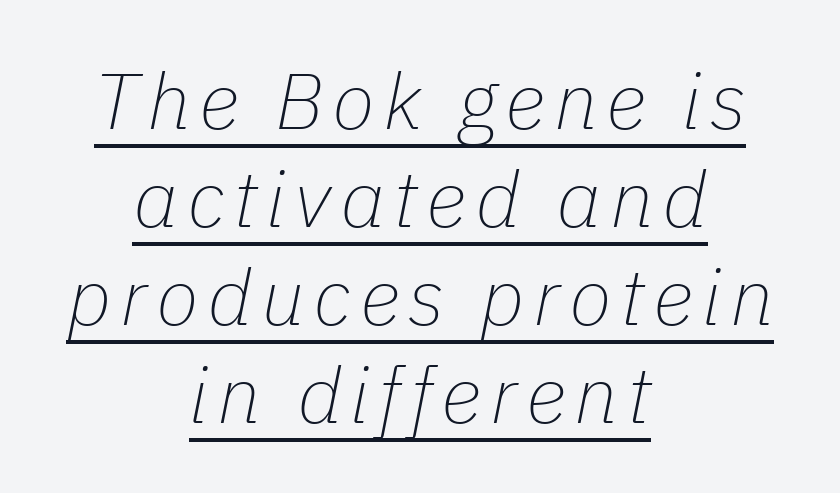
Q: Is the text bold? A: No.
Q: Is the text italic (slanted)? A: Yes, it leans right by about 11 degrees.
Q: Is the text underlined? A: Yes.
Q: How is the paragraph aligned? A: Centered.
Q: Width (condensed, normal, or wide)? A: Normal.
Q: Stroke contrast? A: Low.
Q: x-height? A: Medium.
Q: Monospaced? A: No.
